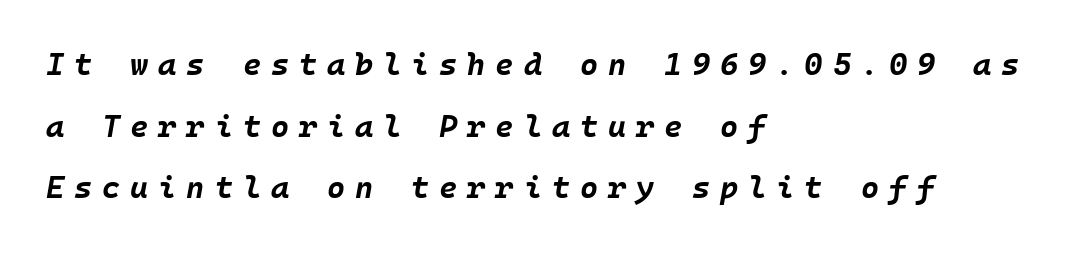
The face used here has a pronounced slope to its letters. Rule under the text: the space is simply empty. The font is running at its bold setting. The leading is generous, giving the passage an open texture.
